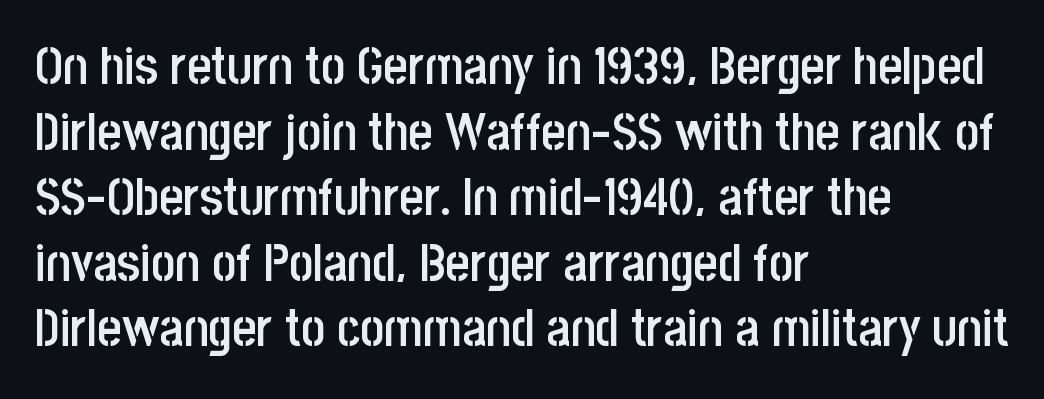
Character widths vary here, with narrow letters taking less room than wide ones. Check under the words: just untouched page. The passage is arranged the way most books set body copy — flush left. Summary of weight: moderately heavy, a semibold.
